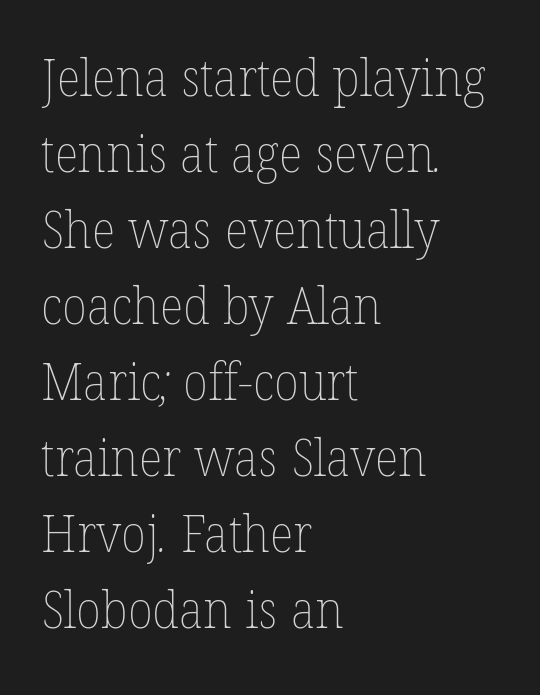
The face used here is rendered with its standard letterfit. The designer left line spacing at the default. Layout note: lines flush left. Letters have the restrained weight of plain body copy at most.
